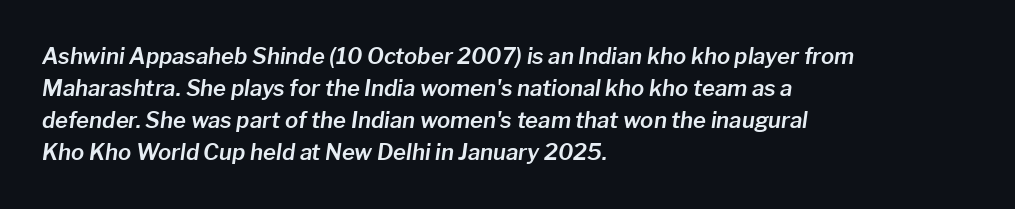
One-word summary of the alignment: left. Does the lettering tilt? It does — this is italic. This sample keeps an unexceptional amount of space between lines. Nothing unusual about the tracking: characters are spaced as the font intends. The words here are not underlined.
